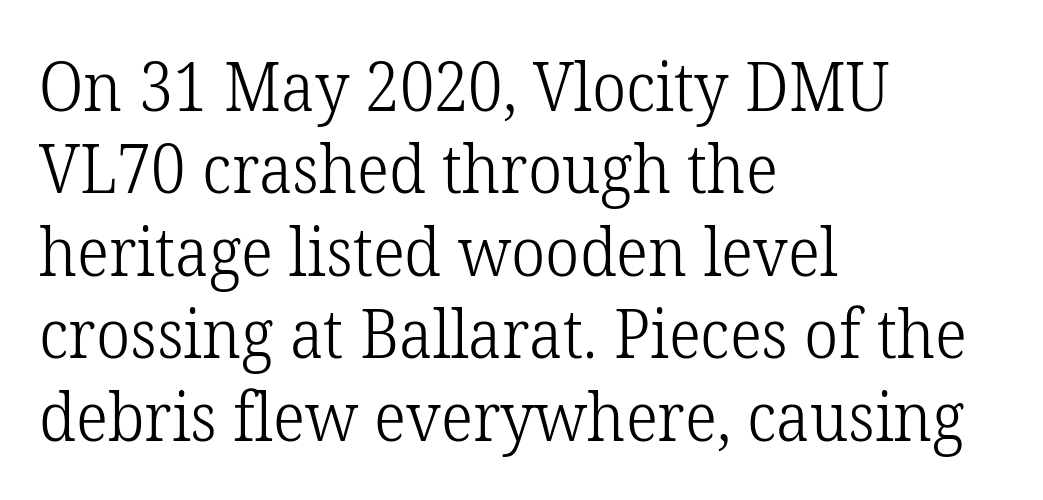
{"serif": "yes", "italic": "no", "bold": "no", "weight": "light", "width": "normal", "stroke_contrast": "low", "x_height": "medium", "monospaced": "no", "underline": "no", "align": "left", "line_spacing_ratio": 1.23, "letter_spacing": "normal", "letter_spacing_em": 0.0, "glyph_px": 67}
